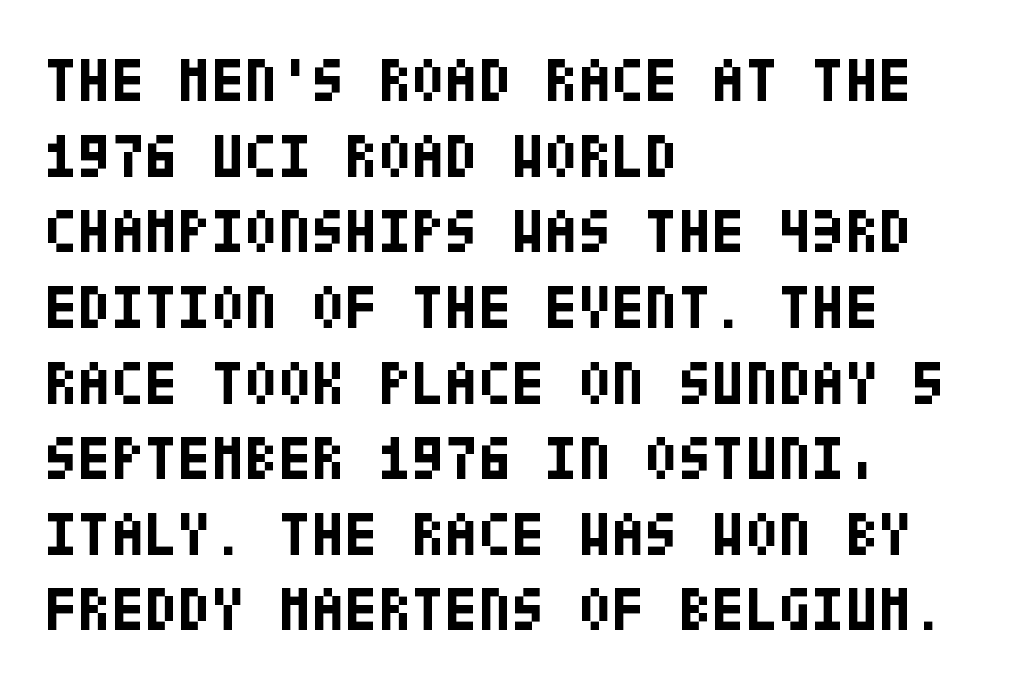
The image shows 61 px bold, condensed sans-serif type, upright; set left-aligned, line spacing 1.24x, normal letter spacing, not underlined; low stroke contrast and a large x-height.
